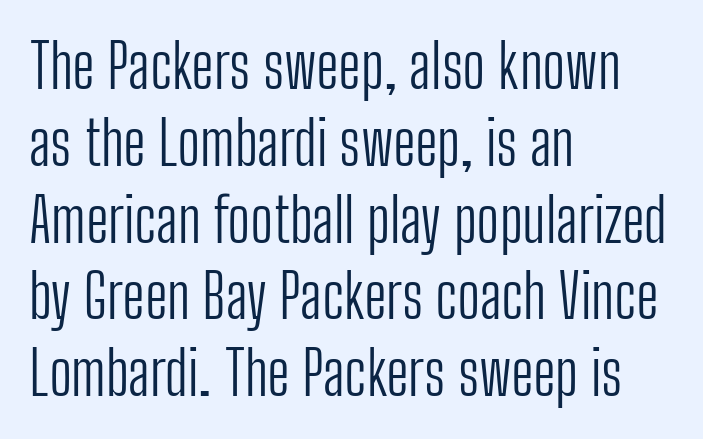
Is this a fixed-width face? No — the glyphs have proportional, varying widths. The letters look calm and open, with moderate or lighter stems. The gaps between neighbouring characters are ordinary and unremarkable. The string is rendered with underlining switched off.
